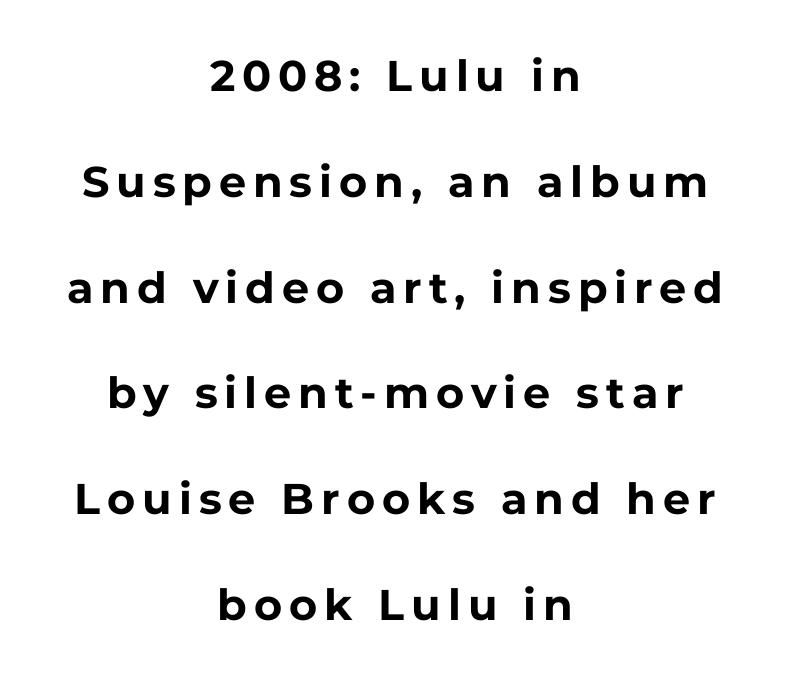
Caption: multi-line text, centered on the measure. The characters look thick and weighty, a clear bold. Style check: upright. Examine the stroke ends and you'll find no serifs.
